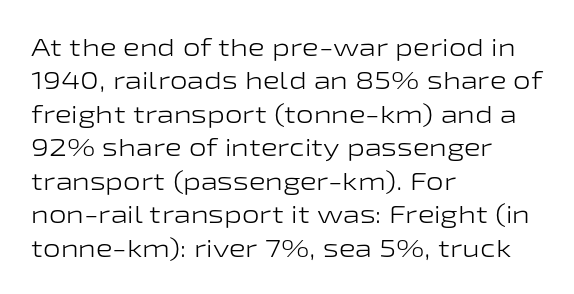
Q: Is the text bold? A: No.
Q: Is the text italic (slanted)? A: No, it is upright.
Q: Is the text underlined? A: No.
Q: How is the paragraph aligned? A: Left-aligned.
Q: Is the spacing between letters normal or unusually wide? A: Normal.
Q: Is the spacing between lines tight, normal or loose? A: Normal.
